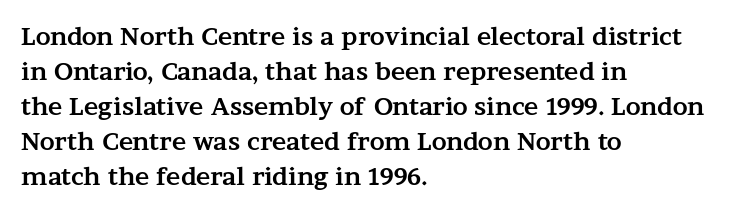
The image shows 24 px bold type, upright; set left-aligned, normal line spacing (1.46x), normal letter spacing, not underlined.
